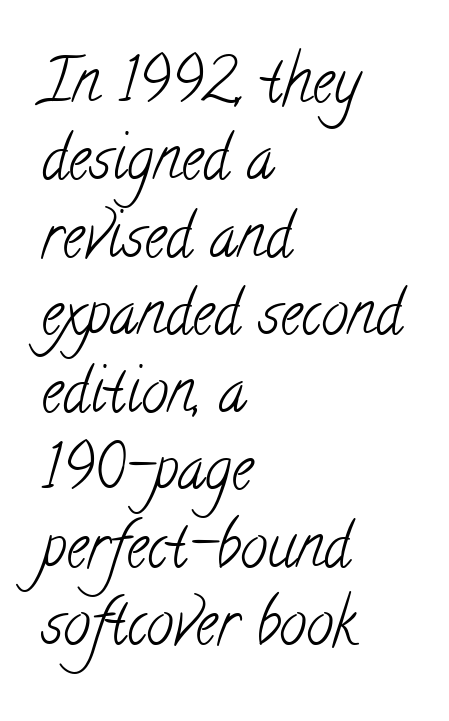
Q: Is the text bold? A: No.
Q: Is the typeface a serif or a sans-serif typeface? A: Serif.
Q: Is the text underlined? A: No.
Q: How is the paragraph aligned? A: Left-aligned.
Q: Is the spacing between letters normal or unusually wide? A: Normal.
Q: Is the spacing between lines tight, normal or loose? A: Normal.
Q: Width (condensed, normal, or wide)? A: Condensed.
Q: Stroke contrast? A: Low.
Q: x-height? A: Small.
Q: Monospaced? A: No.
